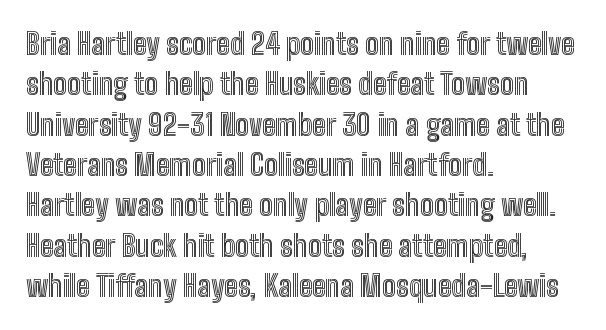
The image shows 29 px condensed type, upright; set left-aligned, normal line spacing (1.39x), normal letter spacing, not underlined; a medium x-height.
